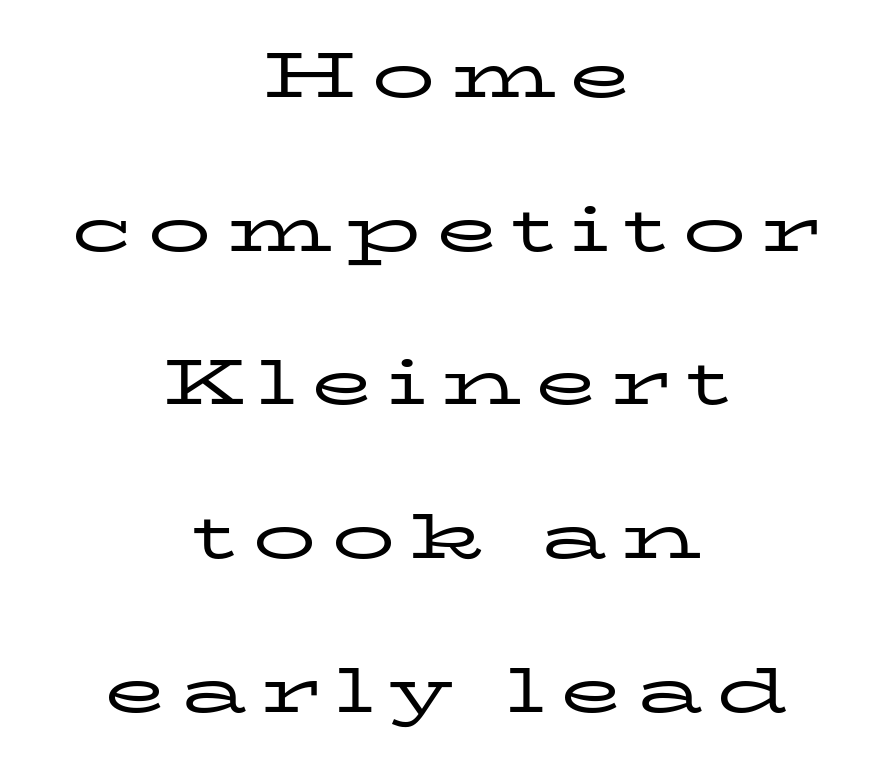
Q: Is the text bold? A: No.
Q: Is the text italic (slanted)? A: No, it is upright.
Q: Is the typeface a serif or a sans-serif typeface? A: Serif.
Q: Is the text underlined? A: No.
Q: How is the paragraph aligned? A: Centered.
Q: Is the spacing between letters normal or unusually wide? A: Unusually wide.
Q: Is the spacing between lines tight, normal or loose? A: Loose.
Q: Width (condensed, normal, or wide)? A: Wide.
Q: Stroke contrast? A: Low.
Q: x-height? A: Medium.
Q: Monospaced? A: No.
